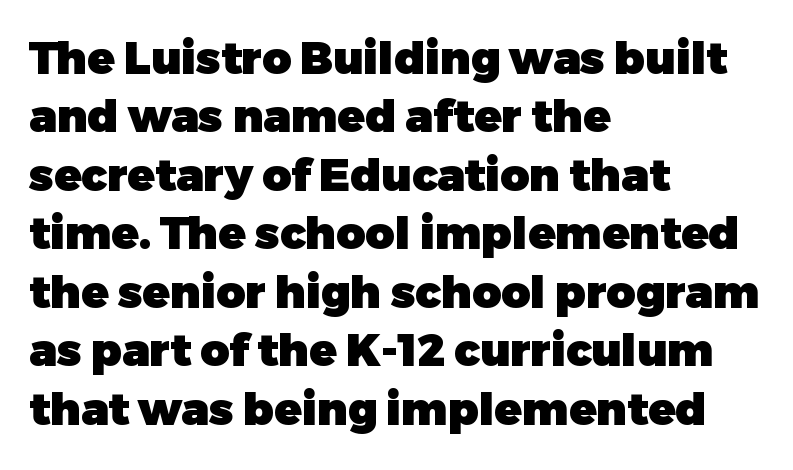
{"serif": "no", "italic": "no", "bold": "yes", "weight": "heavy", "width": "normal", "stroke_contrast": "low", "x_height": "medium", "monospaced": "no", "underline": "no", "align": "left", "line_spacing": "normal", "line_spacing_ratio": 1.3, "letter_spacing": "normal", "letter_spacing_em": 0.0, "glyph_px": 45}
